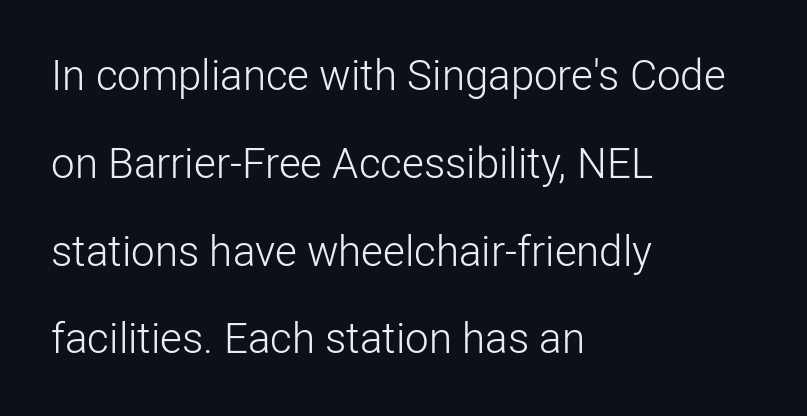
Vertical spacing — loose. Nobody drew a line under any word here. Ink coverage per letter is moderate at most. The typography opts for an upright posture over an oblique one. To sum up the face: it is a sans, with no serifs. Caption: standard tracking, unaltered.
